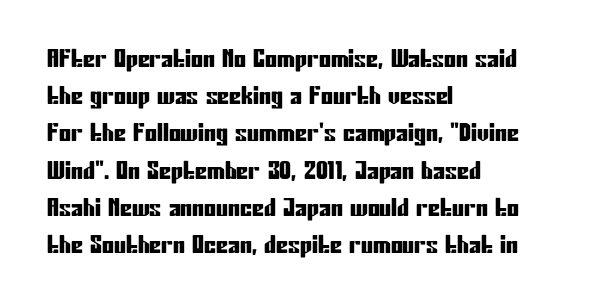
Q: Is the text italic (slanted)? A: No, it is upright.
Q: Is the text underlined? A: No.
Q: How is the paragraph aligned? A: Left-aligned.
Q: Is the spacing between letters normal or unusually wide? A: Normal.
Q: Is the spacing between lines tight, normal or loose? A: Normal.
